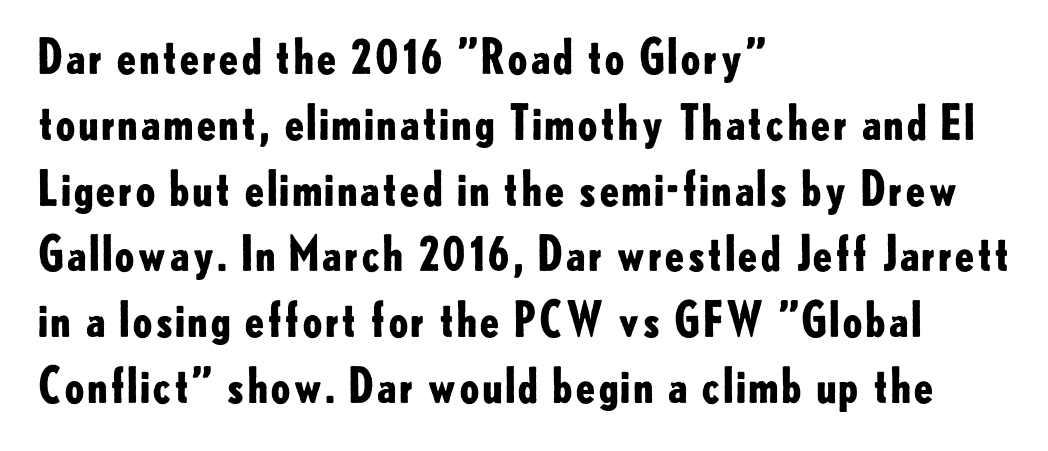
The image shows 47 px bold sans-serif type, upright; set left-aligned, normal line spacing (1.4x), normal letter spacing, not underlined; low stroke contrast and a small x-height.
